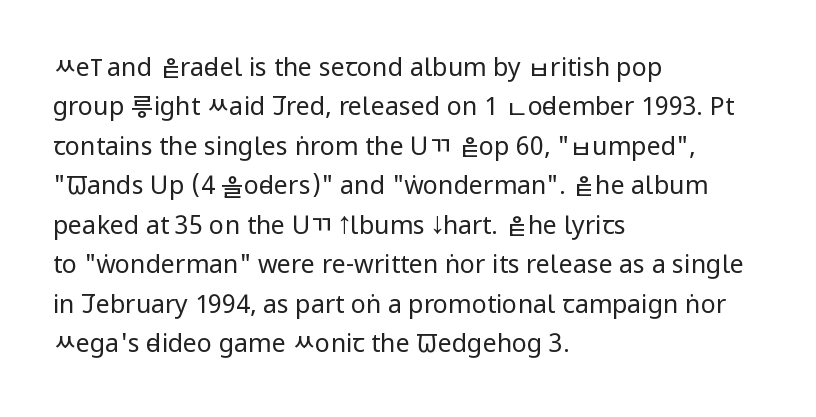
The image shows 25 px text type, upright; set left-aligned, normal line spacing (1.58x), normal letter spacing, not underlined.
